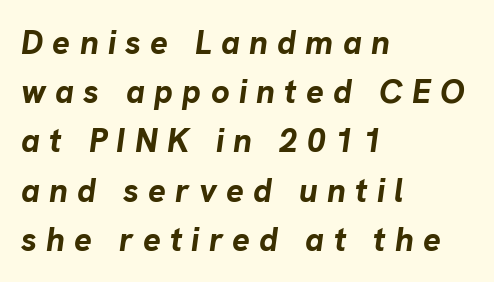
The image shows 33 px bold type, italic (leaning right); set left-aligned, normal line spacing (1.49x), unusually wide letter spacing (+0.28 em), not underlined; low stroke contrast and a medium x-height.
